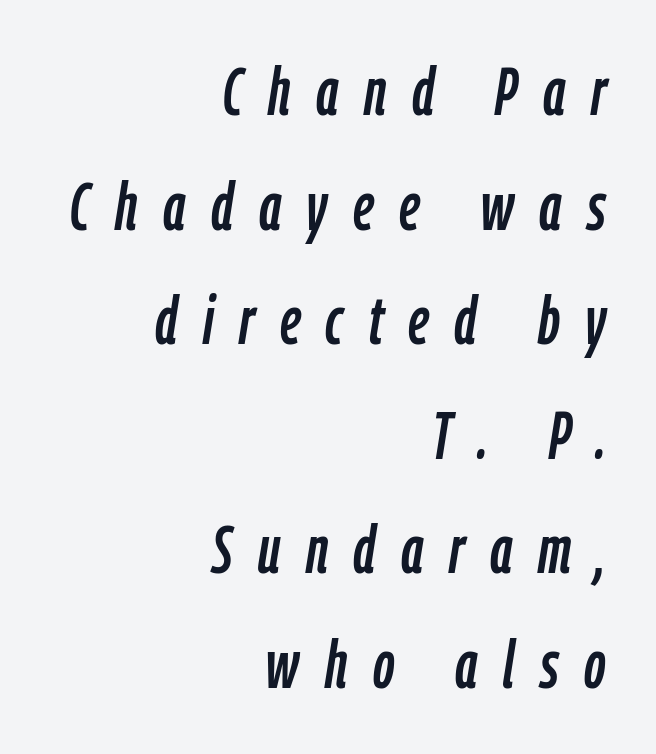
Check the space under the baseline: it is left empty. Compared with a flush-left layout, this one pins lines to the opposite, right side. The letters advance in unequal steps, a hallmark of proportional type. Students, note that the glyphs here are deliberately spaced far apart. Looking at the ascenders, they clearly lean.
